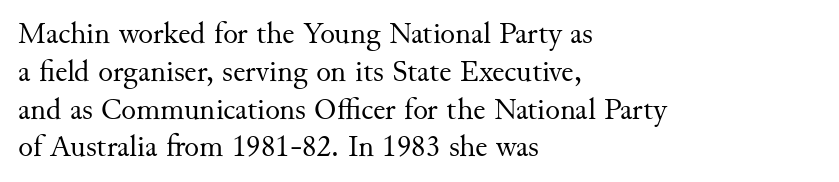
Q: Is the text bold? A: No.
Q: Is the text italic (slanted)? A: No, it is upright.
Q: Is the typeface a serif or a sans-serif typeface? A: Serif.
Q: Is the text underlined? A: No.
Q: How is the paragraph aligned? A: Left-aligned.
Q: Is the spacing between letters normal or unusually wide? A: Normal.
Q: Width (condensed, normal, or wide)? A: Normal.
Q: Stroke contrast? A: Medium.
Q: x-height? A: Small.
Q: Monospaced? A: No.
